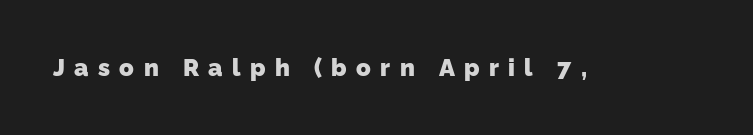
Underlining? Definitely not there. The characters look thick and weighty, a clear bold. Display-style spreading of the glyphs; the letterfit is very open.
